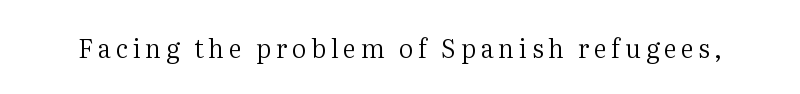
On a weight scale, this lands at 450 or below. The gap between lines stays unmarked. Notice how the stems are strictly vertical — no italics here.
